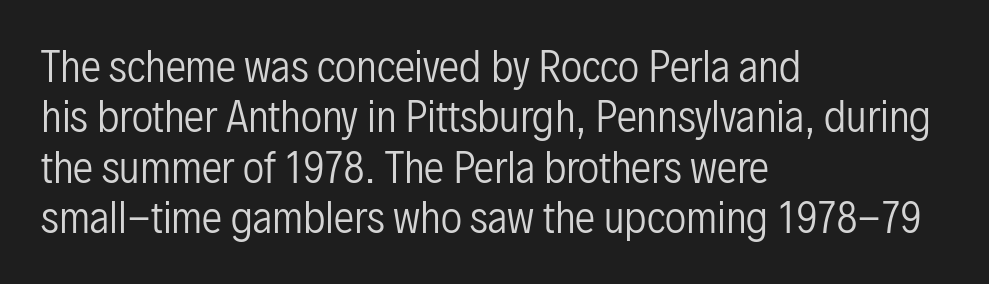
Q: Is the text bold? A: No.
Q: Is the text italic (slanted)? A: No, it is upright.
Q: Is the typeface a serif or a sans-serif typeface? A: Sans-serif.
Q: Is the text underlined? A: No.
Q: How is the paragraph aligned? A: Left-aligned.
Q: Is the spacing between letters normal or unusually wide? A: Normal.
Q: Width (condensed, normal, or wide)? A: Condensed.
Q: Stroke contrast? A: Low.
Q: x-height? A: Medium.
Q: Monospaced? A: No.
